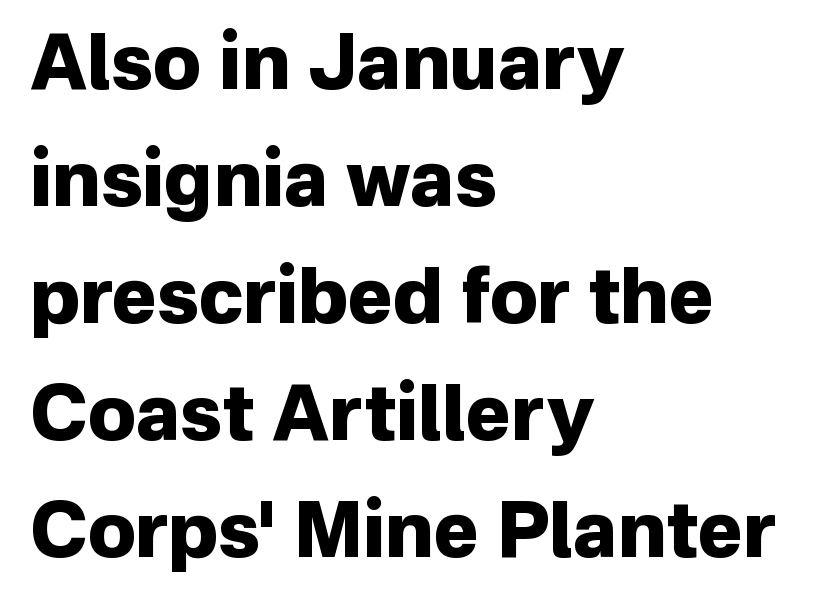
{"serif": "no", "italic": "no", "bold": "yes", "weight": "heavy", "width": "normal", "stroke_contrast": "low", "x_height": "medium", "monospaced": "no", "underline": "no", "align": "left", "line_spacing": "normal", "line_spacing_ratio": 1.54, "letter_spacing": "normal", "letter_spacing_em": 0.0, "glyph_px": 76}
